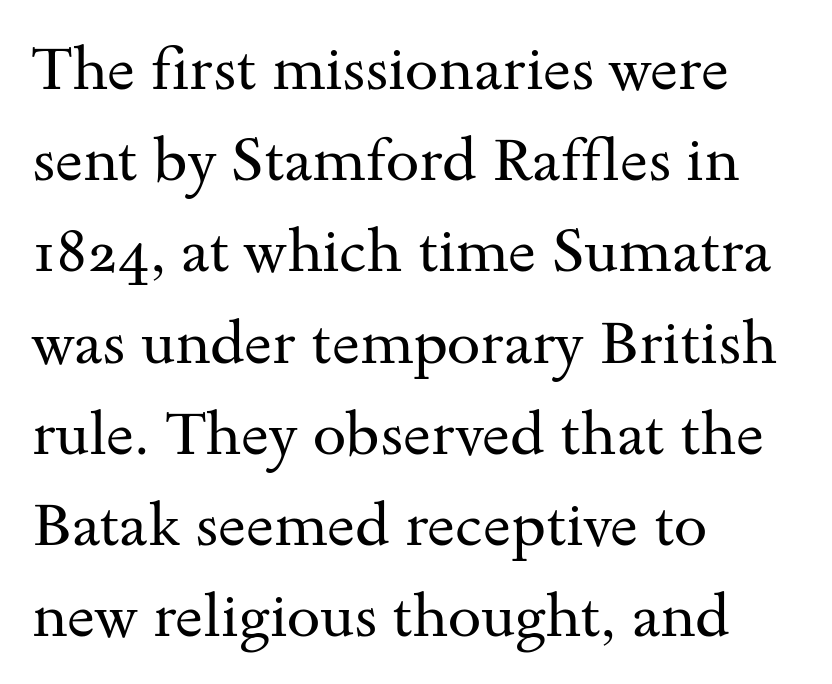
The image shows 60 px regular-weight, wide serif type, upright; set left-aligned, normal line spacing (1.52x), normal letter spacing, not underlined; medium stroke contrast and a small x-height.
